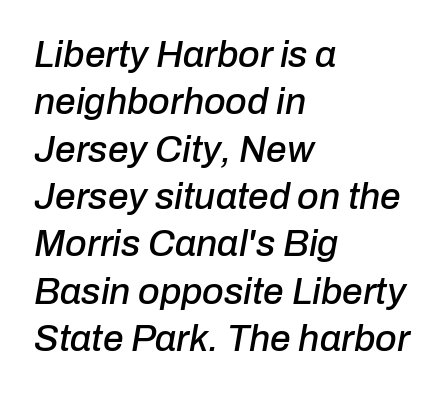
The image shows 37 px text type, italic (leaning right); set left-aligned, normal line spacing (1.28x), normal letter spacing, not underlined; low stroke contrast and a medium x-height.
